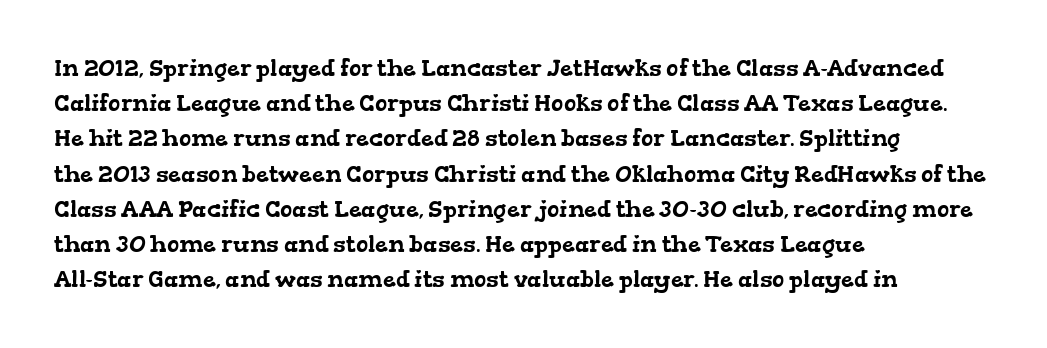
The image shows 23 px text type; set left-aligned, normal line spacing (1.53x), normal letter spacing, not underlined.
